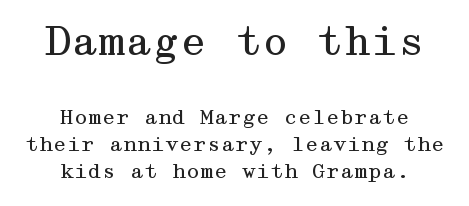
Q: Is the text bold? A: No.
Q: Is the text italic (slanted)? A: No, it is upright.
Q: Is the typeface a serif or a sans-serif typeface? A: Serif.
Q: Is the text underlined? A: No.
Q: How is the paragraph aligned? A: Centered.
Q: Is the spacing between letters normal or unusually wide? A: Normal.
Q: Is the spacing between lines tight, normal or loose? A: Normal.
Q: Which block of text is set in a larger size, the first (top) or the second (bottom)? A: The first (top) one.
Q: Width (condensed, normal, or wide)? A: Wide.
Q: Stroke contrast? A: Medium.
Q: x-height? A: Medium.
